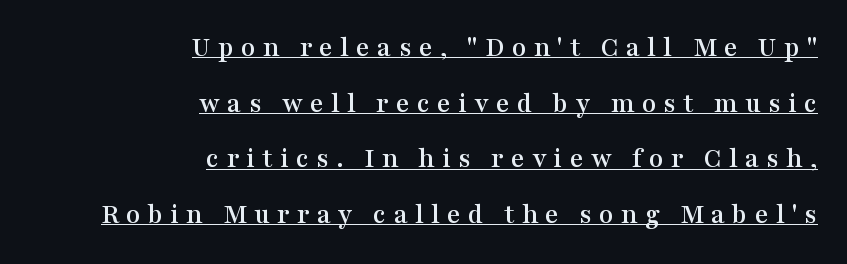
Q: Is the text italic (slanted)? A: No, it is upright.
Q: Is the typeface a serif or a sans-serif typeface? A: Serif.
Q: Is the text underlined? A: Yes.
Q: How is the paragraph aligned? A: Right-aligned.
Q: Is the spacing between letters normal or unusually wide? A: Unusually wide.
Q: Is the spacing between lines tight, normal or loose? A: Loose.
Q: Width (condensed, normal, or wide)? A: Wide.
Q: Stroke contrast? A: Medium.
Q: x-height? A: Medium.
Q: Monospaced? A: No.
